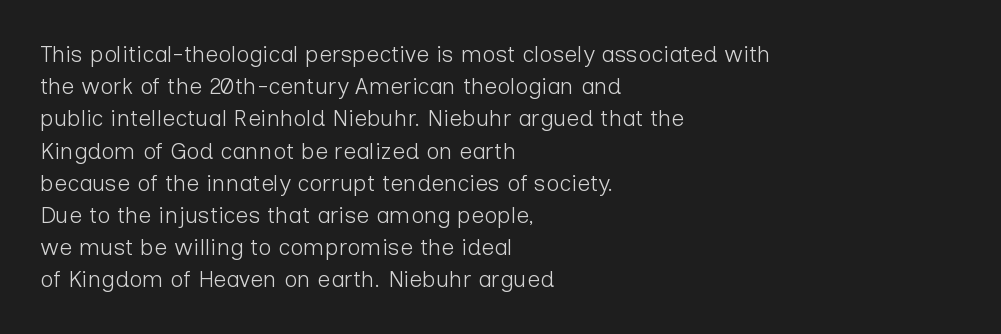
Regarding leading, the lines here are spaced in the standard way. The setting favours the left margin, as ordinary paragraphs usually do. The typeface has the unassuming heft of standard copy or less. The tracking reads as untouched default to a designer's eye. Type without underlining. Vertical strokes here are truly vertical.
